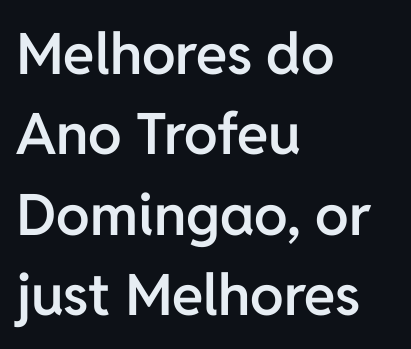
{"serif": "no", "italic": "no", "bold": "semi", "weight": "semibold", "width": "normal", "stroke_contrast": "low", "x_height": "medium", "monospaced": "no", "underline": "no", "align": "left", "line_spacing": "normal", "line_spacing_ratio": 1.41, "letter_spacing": "normal", "letter_spacing_em": 0.0, "glyph_px": 57}
